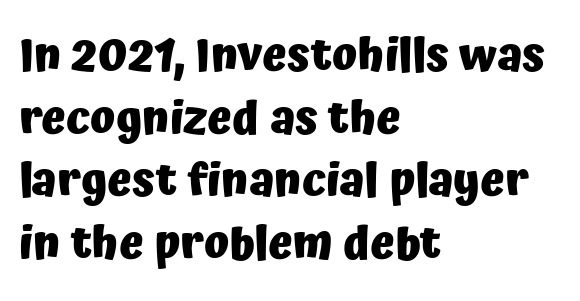
In terms of letterspacing, this is plain default setting. Students, this is bold: see how much ink each stroke carries. Descender tails drop into unmarked territory. This sample keeps an unexceptional amount of space between lines. In terms of letterform style, serifs are entirely absent. The passage is arranged the way most books set body copy — flush left.
